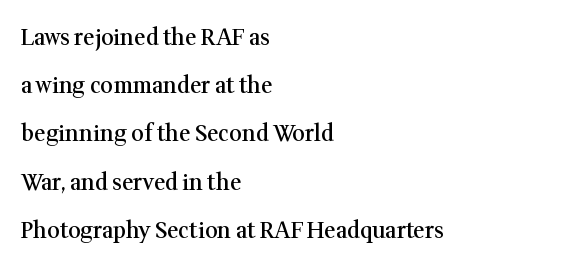
{"italic": "no", "bold": "semi", "underline": "no", "align": "left", "line_spacing": "loose", "line_spacing_ratio": 2.19, "letter_spacing": "normal", "letter_spacing_em": 0.0, "glyph_px": 22}
